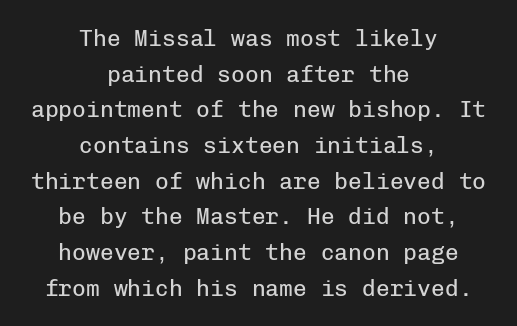
The image shows 23 px text type, upright; set centered, normal line spacing (1.55x), normal letter spacing, not underlined.
